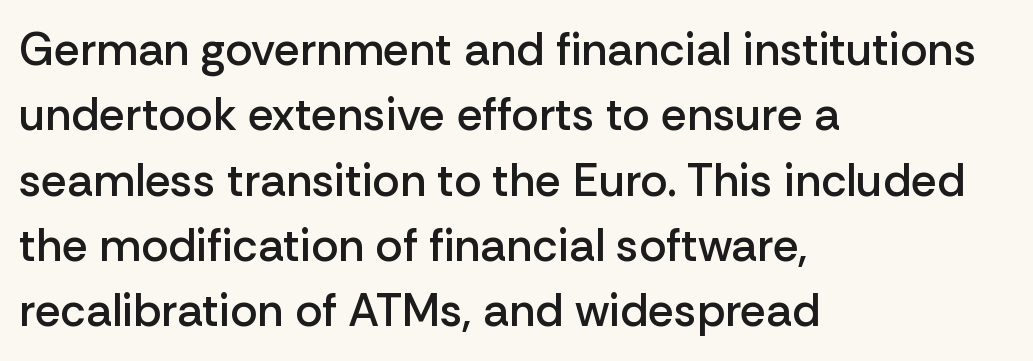
{"serif": "no", "italic": "no", "bold": "semi", "weight": "semibold", "width": "normal", "stroke_contrast": "low", "x_height": "medium", "monospaced": "no", "underline": "no", "align": "left", "line_spacing": "normal", "line_spacing_ratio": 1.42, "letter_spacing": "normal", "letter_spacing_em": 0.0, "glyph_px": 46}
